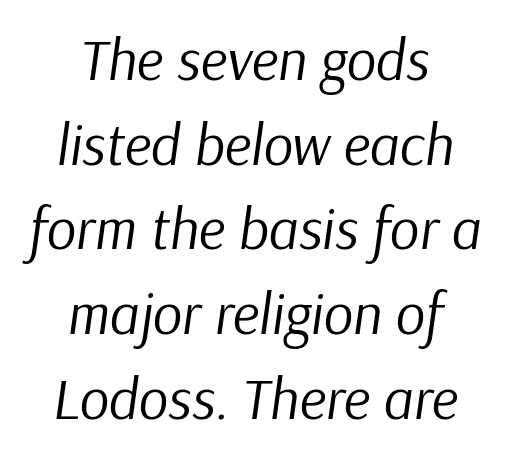
The image shows 58 px regular-weight type, italic (leaning right); set centered, normal line spacing (1.46x), normal letter spacing, not underlined; low stroke contrast and a medium x-height.
